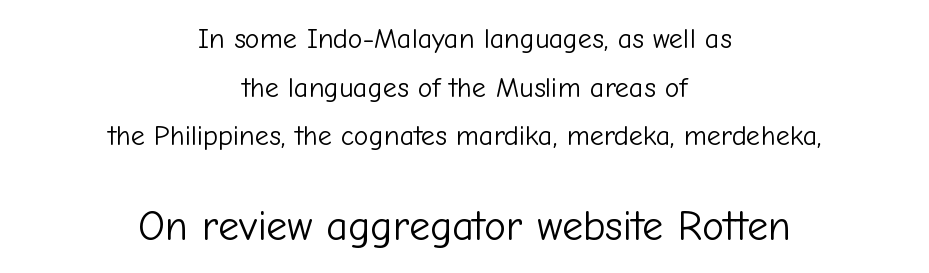
Q: Is the text bold? A: No.
Q: Is the text italic (slanted)? A: No, it is upright.
Q: Is the typeface a serif or a sans-serif typeface? A: Sans-serif.
Q: Is the text underlined? A: No.
Q: How is the paragraph aligned? A: Centered.
Q: Is the spacing between letters normal or unusually wide? A: Normal.
Q: Which block of text is set in a larger size, the first (top) or the second (bottom)? A: The second (bottom) one.
Q: Width (condensed, normal, or wide)? A: Normal.
Q: Stroke contrast? A: Low.
Q: x-height? A: Medium.
Q: Monospaced? A: No.
